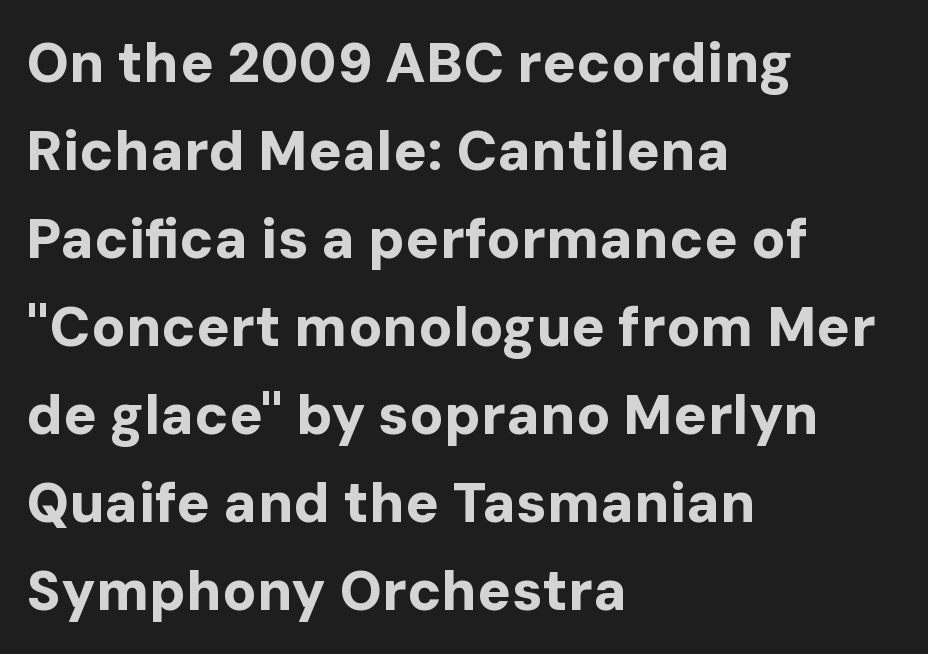
The image shows 56 px bold sans-serif type, upright; set left-aligned, normal line spacing (1.57x), normal letter spacing, not underlined; low stroke contrast and a medium x-height.
